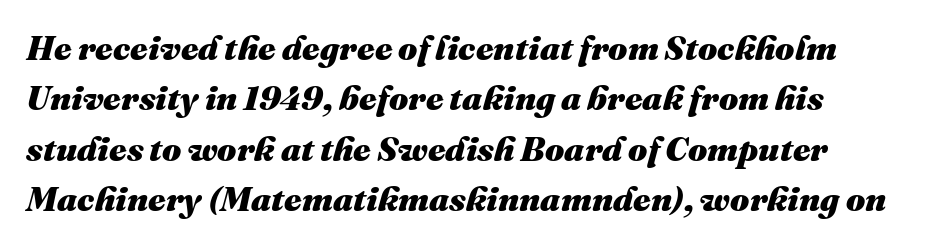
The image shows 34 px heavy type, italic (leaning right); set normal line spacing (1.48x), normal letter spacing, not underlined; medium stroke contrast and a medium x-height.
